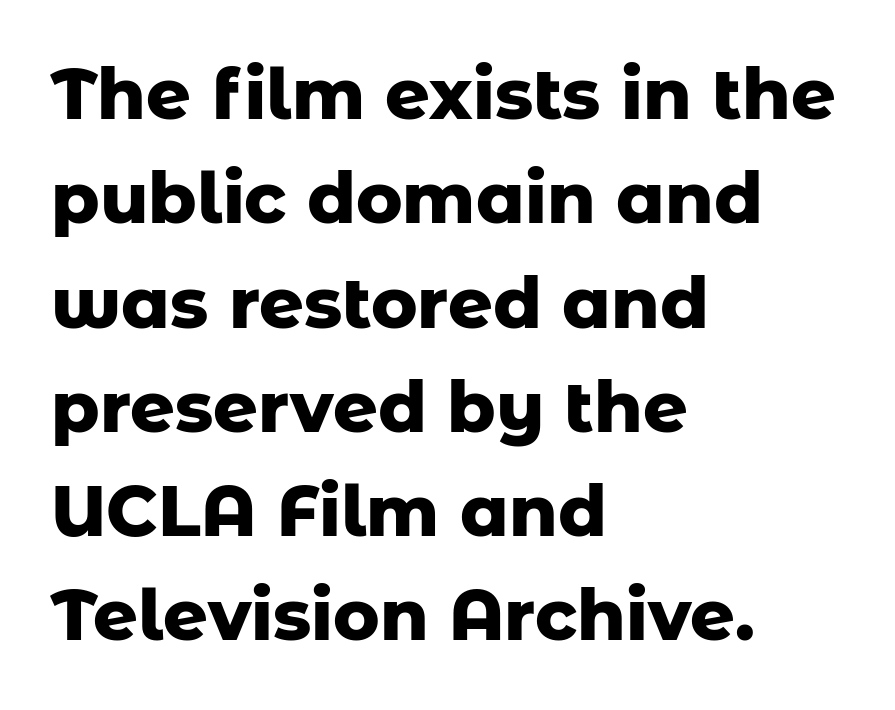
The image shows 70 px heavy sans-serif type, upright; set left-aligned, normal line spacing (1.49x), normal letter spacing, not underlined; low stroke contrast and a medium x-height.
